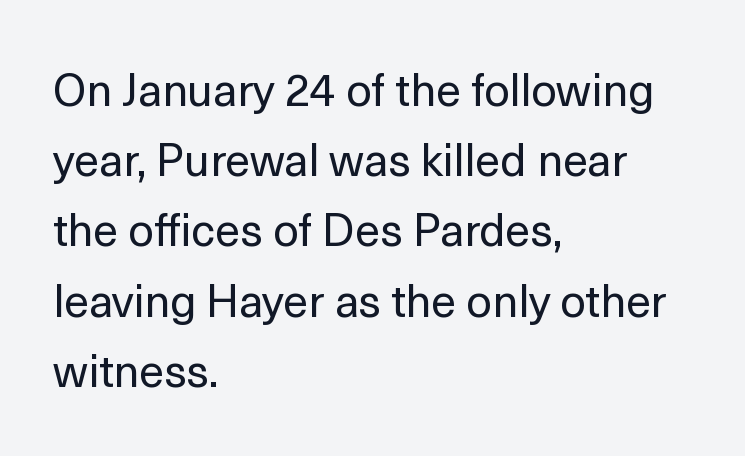
Q: Is the text bold? A: No.
Q: Is the text italic (slanted)? A: No, it is upright.
Q: Is the typeface a serif or a sans-serif typeface? A: Sans-serif.
Q: Is the text underlined? A: No.
Q: How is the paragraph aligned? A: Left-aligned.
Q: Is the spacing between letters normal or unusually wide? A: Normal.
Q: Is the spacing between lines tight, normal or loose? A: Normal.
Q: Width (condensed, normal, or wide)? A: Normal.
Q: x-height? A: Medium.
Q: Monospaced? A: No.
